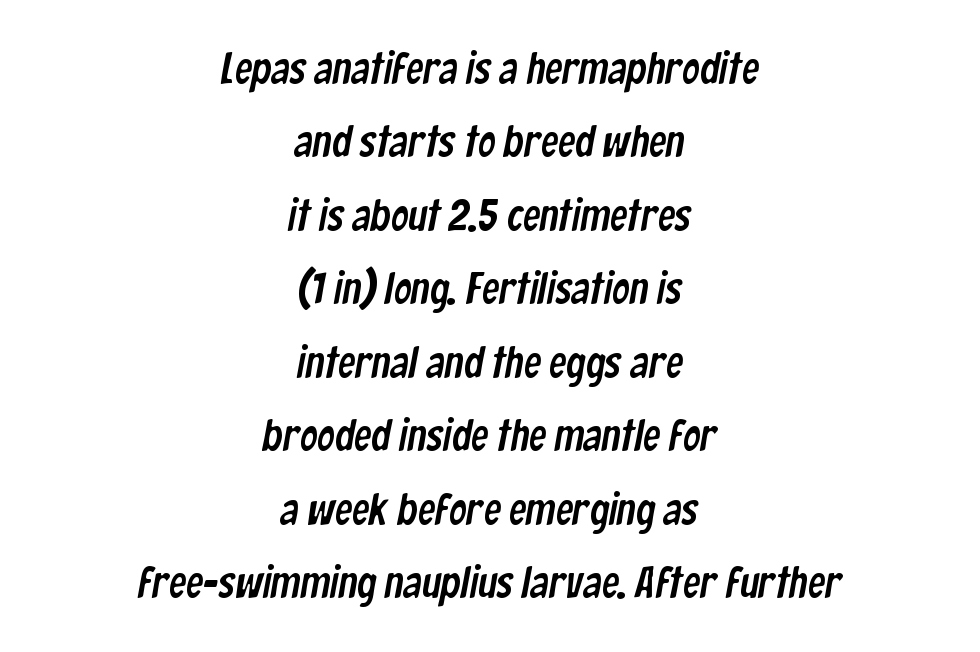
The image shows 44 px condensed sans-serif type; set centered, normal line spacing (1.67x), normal letter spacing, not underlined; low stroke contrast and a medium x-height.
